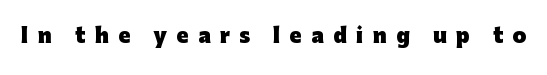
Glyph-to-glyph distance is far greater than everyday printed text. Posture: straight, roman, zero tilt. The strip under each line holds only bare page. Compared with an ordinary text face, these strokes are far heavier — a full bold.
